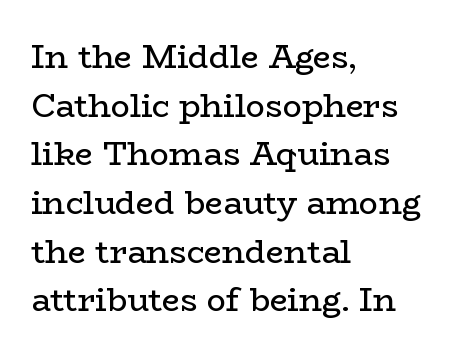
Q: Is the text bold? A: No.
Q: Is the text italic (slanted)? A: No, it is upright.
Q: Is the typeface a serif or a sans-serif typeface? A: Serif.
Q: Is the text underlined? A: No.
Q: How is the paragraph aligned? A: Left-aligned.
Q: Is the spacing between letters normal or unusually wide? A: Normal.
Q: Is the spacing between lines tight, normal or loose? A: Normal.
Q: Width (condensed, normal, or wide)? A: Wide.
Q: Stroke contrast? A: Low.
Q: x-height? A: Medium.
Q: Monospaced? A: No.
